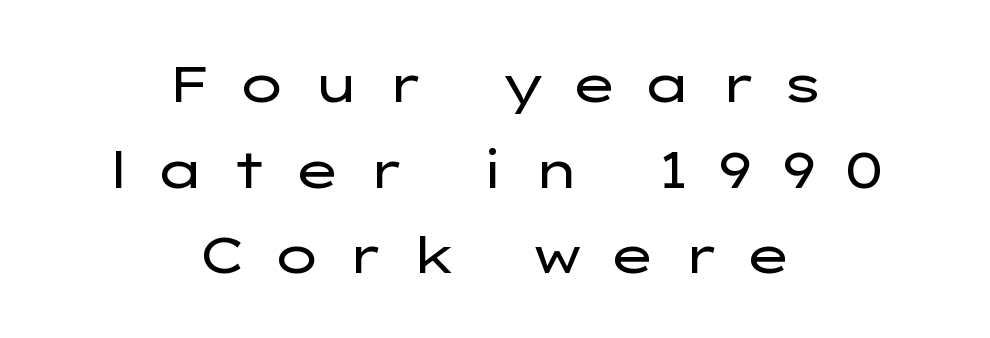
Note: no serifs on the glyphs. Words appear elongated and porous because spacing is wide. The font's upright variant was chosen for this text. Nothing heavy about these letters — not bold at all. Varying glyph widths throughout — classic text-font behaviour.
